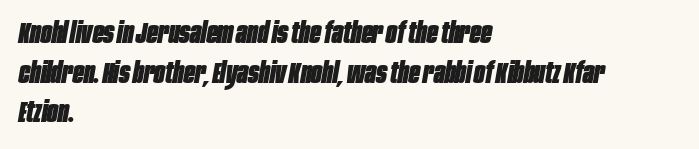
Is there much room between lines? A standard amount, neither cramped nor airy. Each word holds together tightly as a unit, with standard inter-letter gaps. You'd pick this weight for a headline — it's a proper bold. Quick note: italic. This sample is left-justified, so line endings fall wherever the words run out. Plain, unruled lines of type.
